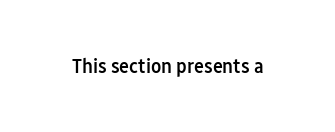
Q: Is the text bold? A: Semi-bold.
Q: Is the text italic (slanted)? A: No, it is upright.
Q: Is the text underlined? A: No.
Q: Is the spacing between letters normal or unusually wide? A: Normal.
